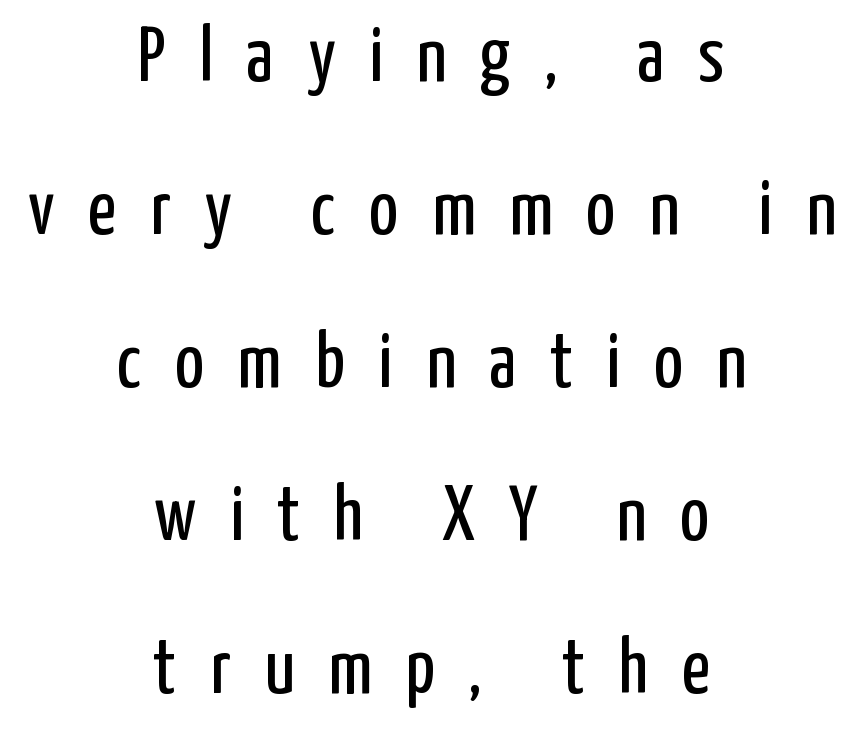
Q: Is the text bold? A: No.
Q: Is the text italic (slanted)? A: No, it is upright.
Q: Is the typeface a serif or a sans-serif typeface? A: Sans-serif.
Q: Is the text underlined? A: No.
Q: How is the paragraph aligned? A: Centered.
Q: Is the spacing between letters normal or unusually wide? A: Unusually wide.
Q: Is the spacing between lines tight, normal or loose? A: Loose.
Q: Width (condensed, normal, or wide)? A: Condensed.
Q: Stroke contrast? A: Low.
Q: x-height? A: Medium.
Q: Monospaced? A: No.
